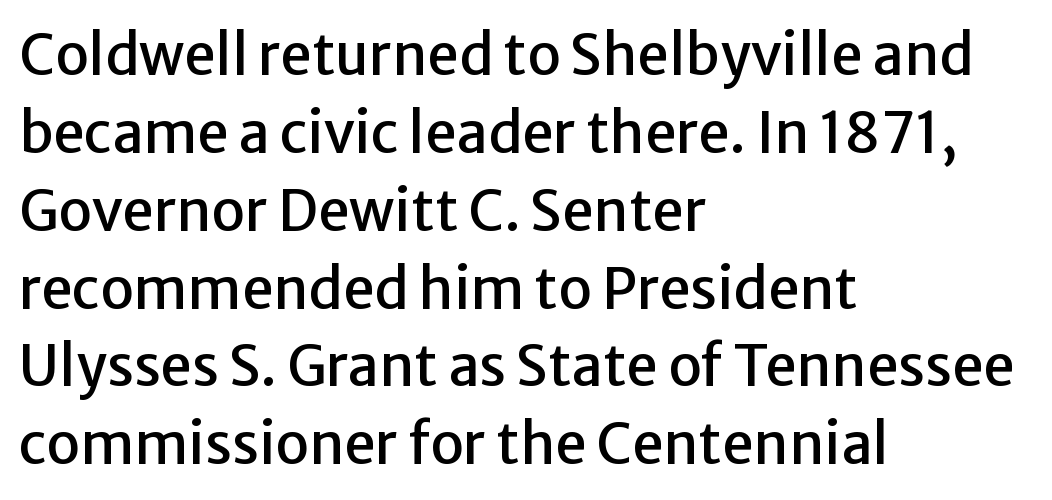
{"serif": "no", "italic": "no", "width": "normal", "stroke_contrast": "low", "x_height": "medium", "monospaced": "no", "underline": "no", "align": "left", "line_spacing": "normal", "line_spacing_ratio": 1.39, "letter_spacing": "normal", "letter_spacing_em": 0.0, "glyph_px": 56}
